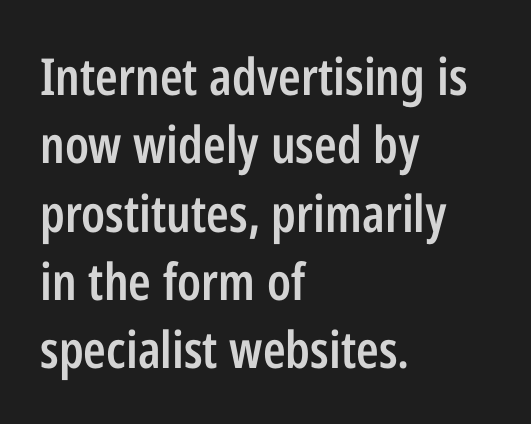
The image shows 51 px semibold, condensed sans-serif type, upright; set left-aligned, normal line spacing (1.34x), normal letter spacing, not underlined; low stroke contrast and a medium x-height.
